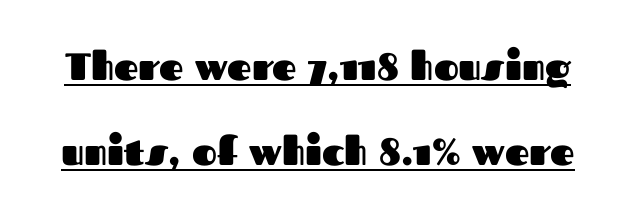
{"serif": "no", "italic": "no", "bold": "yes", "weight": "heavy", "width": "normal", "stroke_contrast": "medium", "x_height": "medium", "monospaced": "no", "underline": "yes", "line_spacing": "loose", "line_spacing_ratio": 2.25, "letter_spacing": "normal", "letter_spacing_em": 0.0, "glyph_px": 38}
